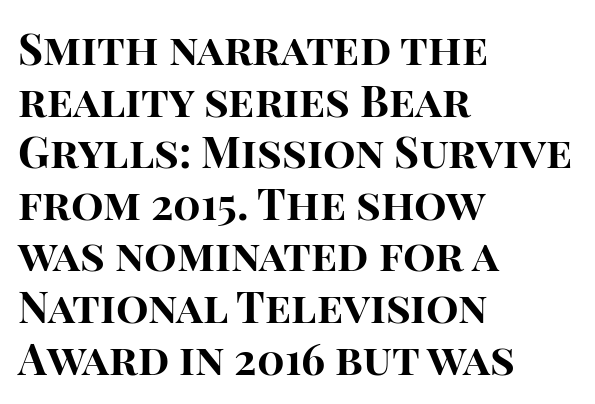
The image shows 43 px bold sans-serif type, upright; set left-aligned, line spacing 1.2x, normal letter spacing, not underlined; high stroke contrast and a large x-height.
